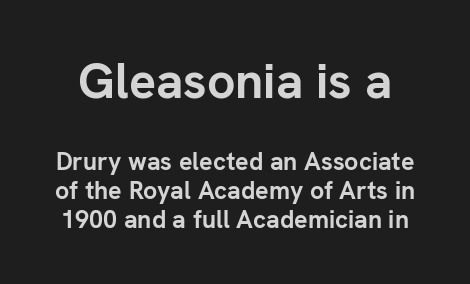
{"serif": "no", "italic": "no", "bold": "yes", "weight": "semibold", "width": "normal", "stroke_contrast": "low", "x_height": "medium", "monospaced": "no", "underline": "no", "line_spacing": "tight", "line_spacing_ratio": 1.15, "letter_spacing": "normal", "letter_spacing_em": 0.0, "larger_block": "first", "size_ratio": 2.0, "glyph_px": 50}
